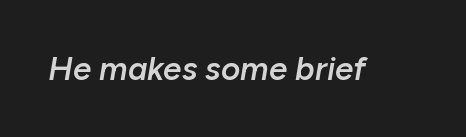
Emphasis by weight is partial: semibold. The gap between lines stays unmarked. The axis of the letterforms is tilted away from vertical. Here the designer chose a conventional face with non-uniform glyph widths. What stands out about the letter spacing? Nothing — it is the standard amount.
